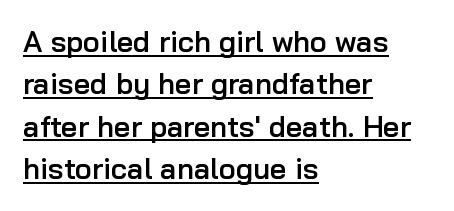
{"serif": "no", "italic": "no", "bold": "semi", "weight": "semibold", "width": "normal", "stroke_contrast": "low", "x_height": "medium", "monospaced": "no", "underline": "yes", "align": "left", "line_spacing": "normal", "line_spacing_ratio": 1.46, "letter_spacing": "normal", "letter_spacing_em": 0.0, "glyph_px": 29}
